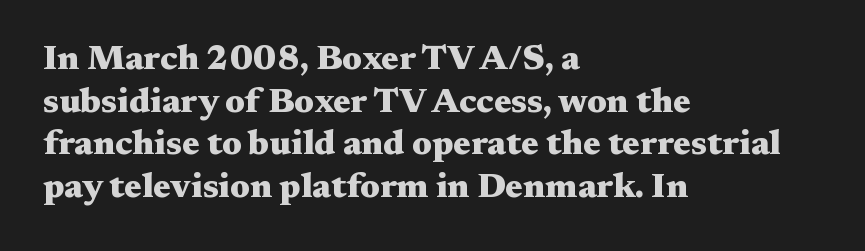
The image shows 35 px heavy, wide serif type, upright; set left-aligned, line spacing 1.22x, normal letter spacing, not underlined; medium stroke contrast and a medium x-height.
